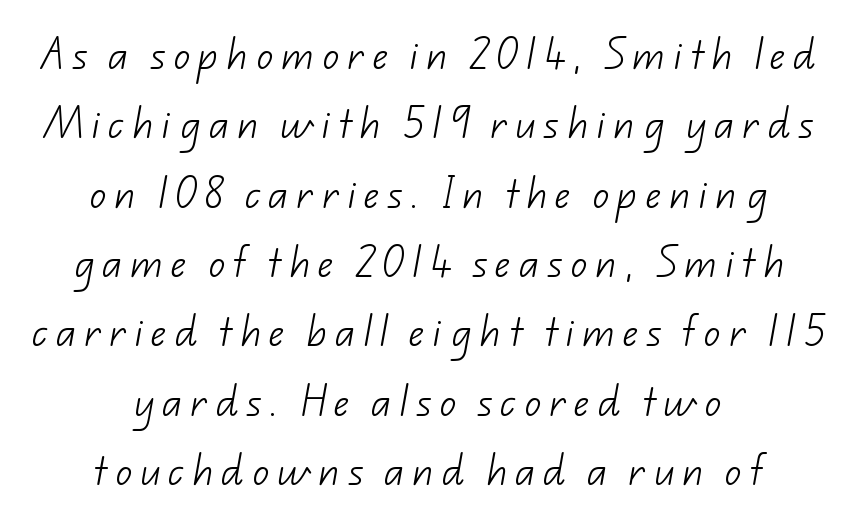
{"serif": "no", "bold": "no", "weight": "light", "width": "normal", "stroke_contrast": "low", "x_height": "small", "monospaced": "no", "underline": "no", "align": "center", "line_spacing": "loose", "line_spacing_ratio": 2.04, "letter_spacing": "wide", "letter_spacing_em": 0.23, "glyph_px": 34}
